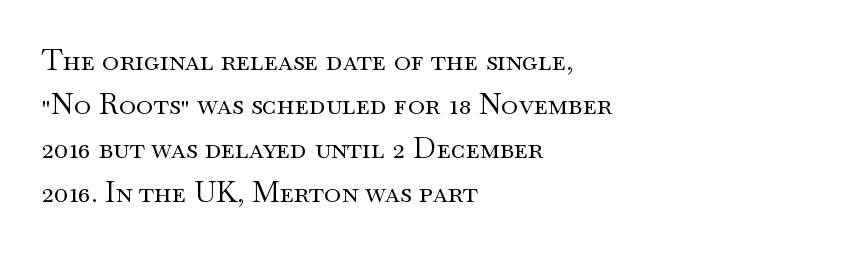
Q: Is the text bold? A: No.
Q: Is the text italic (slanted)? A: No, it is upright.
Q: Is the typeface a serif or a sans-serif typeface? A: Serif.
Q: Is the text underlined? A: No.
Q: How is the paragraph aligned? A: Left-aligned.
Q: Is the spacing between letters normal or unusually wide? A: Normal.
Q: Is the spacing between lines tight, normal or loose? A: Normal.
Q: Width (condensed, normal, or wide)? A: Wide.
Q: Stroke contrast? A: Medium.
Q: x-height? A: Small.
Q: Monospaced? A: No.
